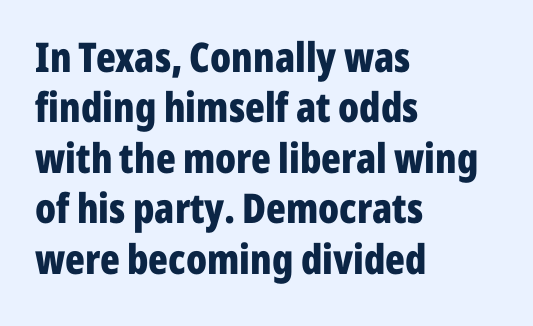
{"serif": "no", "italic": "no", "bold": "yes", "weight": "bold", "width": "condensed", "stroke_contrast": "low", "x_height": "medium", "monospaced": "no", "underline": "no", "align": "left", "line_spacing_ratio": 1.23, "letter_spacing": "normal", "letter_spacing_em": 0.0, "glyph_px": 41}
